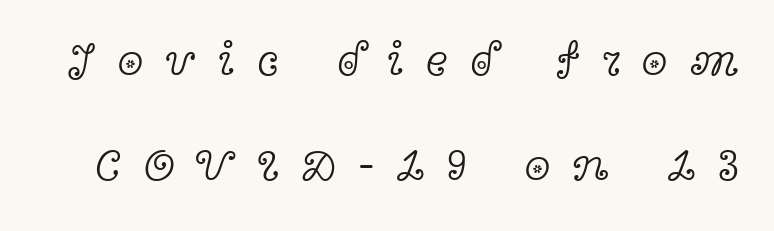
Lines of text with bare space underneath. Tracking value appears strongly positive — letters spread wide. In terms of letterform style, serifs are clearly present. The designer dialed line spacing up above the default.
